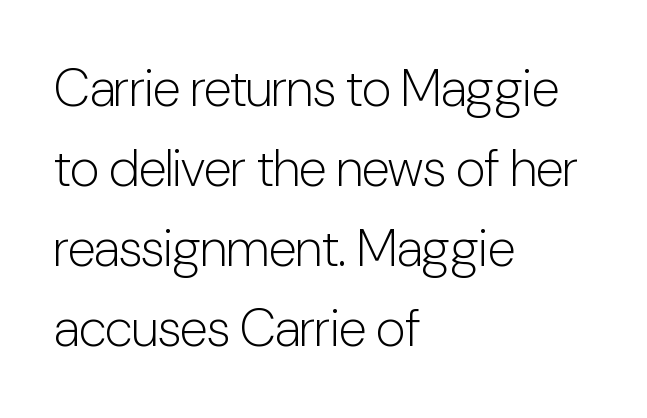
{"serif": "no", "italic": "no", "bold": "no", "weight": "light", "width": "condensed", "stroke_contrast": "low", "x_height": "medium", "monospaced": "no", "underline": "no", "align": "left", "line_spacing": "normal", "line_spacing_ratio": 1.54, "letter_spacing": "normal", "letter_spacing_em": 0.0, "glyph_px": 52}
